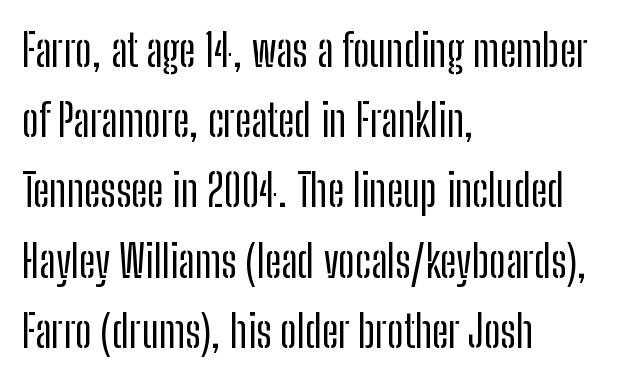
The space directly below the letters is spotless. Here the designer chose a conventional face with non-uniform glyph widths. What stands out about the letter spacing? Nothing — it is the standard amount. The letters stand upright; this is a roman face. Horizontal alignment here is leftward, the default for most running prose. Observe the absence of serifs on each vertical stroke in this sample.
